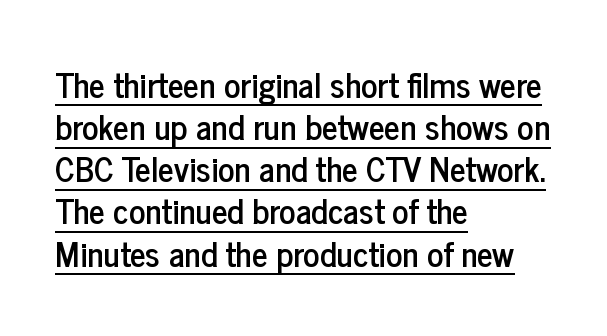
Q: Is the text italic (slanted)? A: No, it is upright.
Q: Is the typeface a serif or a sans-serif typeface? A: Sans-serif.
Q: Is the text underlined? A: Yes.
Q: How is the paragraph aligned? A: Left-aligned.
Q: Is the spacing between letters normal or unusually wide? A: Normal.
Q: Width (condensed, normal, or wide)? A: Condensed.
Q: Stroke contrast? A: Low.
Q: x-height? A: Medium.
Q: Monospaced? A: No.
